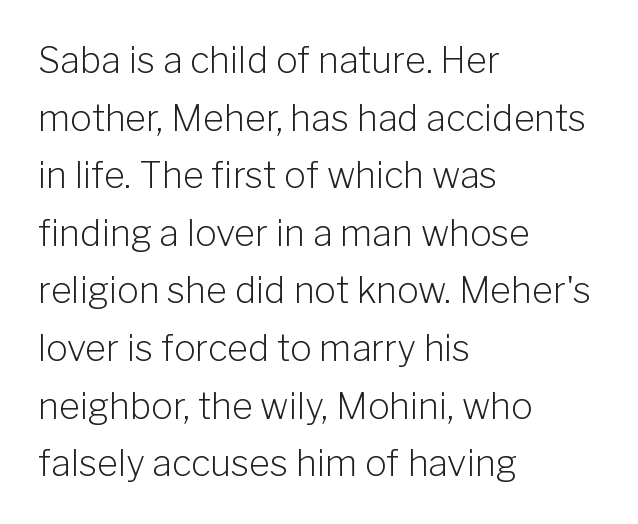
Q: Is the text bold? A: No.
Q: Is the text italic (slanted)? A: No, it is upright.
Q: Is the typeface a serif or a sans-serif typeface? A: Sans-serif.
Q: Is the text underlined? A: No.
Q: How is the paragraph aligned? A: Left-aligned.
Q: Is the spacing between letters normal or unusually wide? A: Normal.
Q: Is the spacing between lines tight, normal or loose? A: Normal.
Q: Width (condensed, normal, or wide)? A: Normal.
Q: Stroke contrast? A: Low.
Q: x-height? A: Medium.
Q: Monospaced? A: No.
